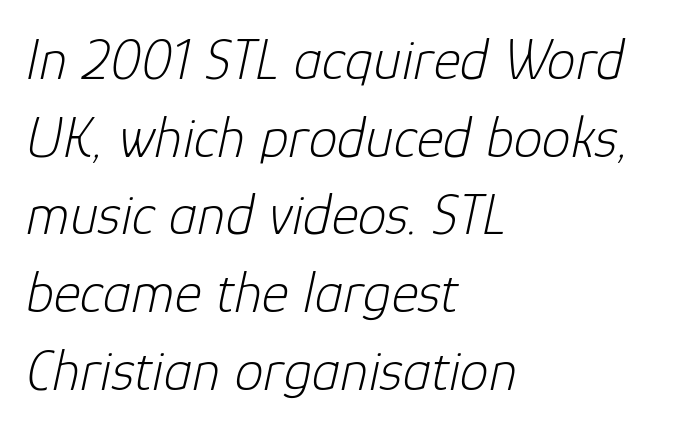
Q: Is the text bold? A: No.
Q: Is the text italic (slanted)? A: Yes, it leans right by about 12 degrees.
Q: Is the text underlined? A: No.
Q: How is the paragraph aligned? A: Left-aligned.
Q: Is the spacing between letters normal or unusually wide? A: Normal.
Q: Is the spacing between lines tight, normal or loose? A: Normal.
Q: Width (condensed, normal, or wide)? A: Normal.
Q: Stroke contrast? A: Low.
Q: x-height? A: Medium.
Q: Monospaced? A: No.
